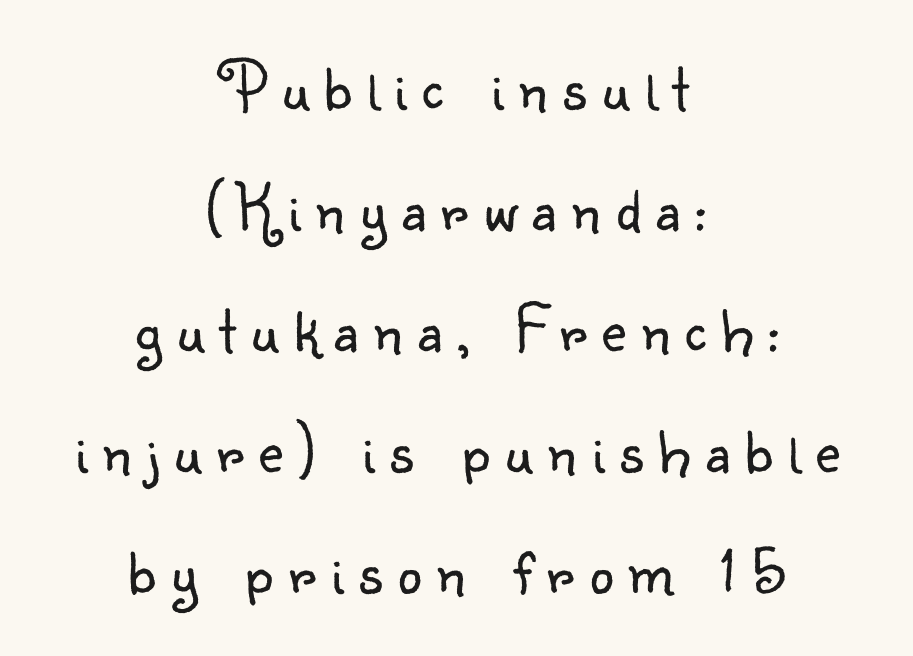
Q: Is the text bold? A: No.
Q: Is the text italic (slanted)? A: No, it is upright.
Q: Is the typeface a serif or a sans-serif typeface? A: Sans-serif.
Q: Is the text underlined? A: No.
Q: How is the paragraph aligned? A: Centered.
Q: Is the spacing between letters normal or unusually wide? A: Unusually wide.
Q: Width (condensed, normal, or wide)? A: Normal.
Q: Stroke contrast? A: Low.
Q: x-height? A: Small.
Q: Monospaced? A: No.
